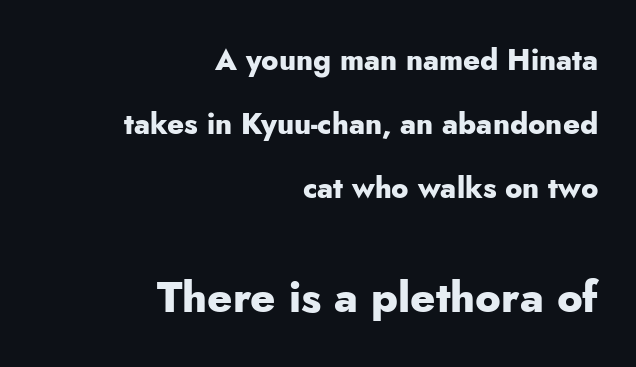
Q: Is the text bold? A: Yes.
Q: Is the text italic (slanted)? A: No, it is upright.
Q: Is the typeface a serif or a sans-serif typeface? A: Sans-serif.
Q: Is the text underlined? A: No.
Q: How is the paragraph aligned? A: Right-aligned.
Q: Is the spacing between letters normal or unusually wide? A: Normal.
Q: Is the spacing between lines tight, normal or loose? A: Loose.
Q: Which block of text is set in a larger size, the first (top) or the second (bottom)? A: The second (bottom) one.
Q: Width (condensed, normal, or wide)? A: Normal.
Q: Stroke contrast? A: Low.
Q: x-height? A: Small.
Q: Monospaced? A: No.
